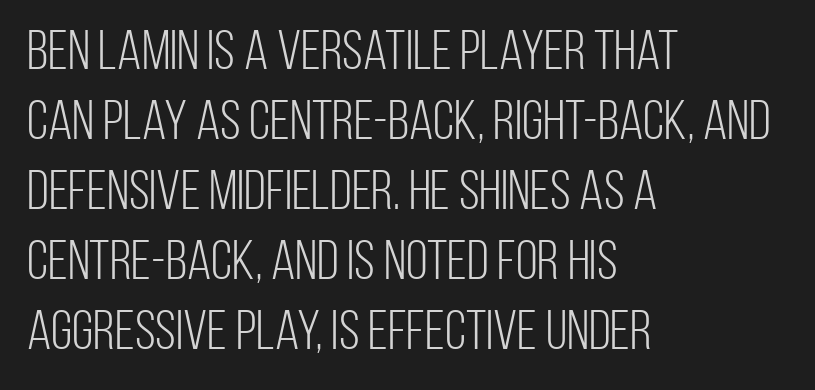
The image shows 56 px light, condensed sans-serif type, upright; set left-aligned, normal line spacing (1.25x), normal letter spacing, not underlined; low stroke contrast and a large x-height.
